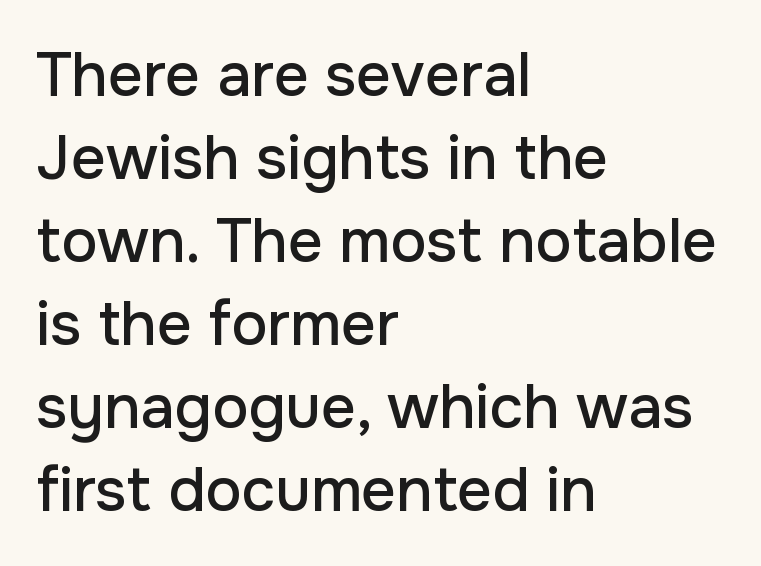
Proportional: the letters do not fall into vertical columns. Ordinary non-slanted type is in use. A classic flush-left, rag-right setting is used for this passage. This sample keeps an unexceptional amount of space between lines. Beneath every word, the page is bare. The designer went with a sans here, leaving each stem footless.
